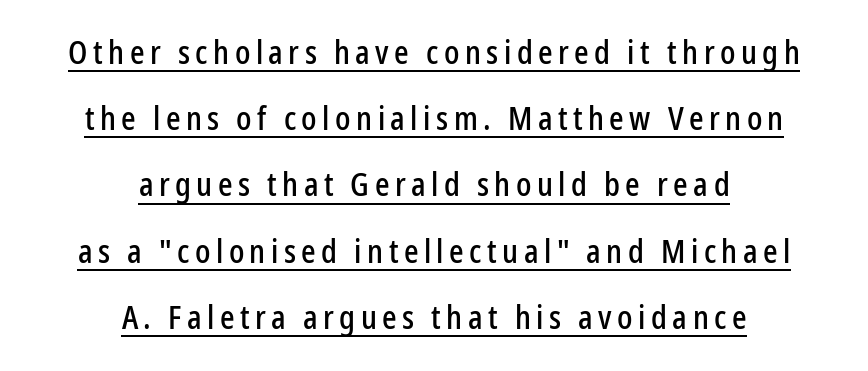
Q: Is the text italic (slanted)? A: No, it is upright.
Q: Is the typeface a serif or a sans-serif typeface? A: Sans-serif.
Q: Is the text underlined? A: Yes.
Q: How is the paragraph aligned? A: Centered.
Q: Is the spacing between lines tight, normal or loose? A: Loose.
Q: Width (condensed, normal, or wide)? A: Condensed.
Q: Stroke contrast? A: Low.
Q: x-height? A: Medium.
Q: Monospaced? A: No.
